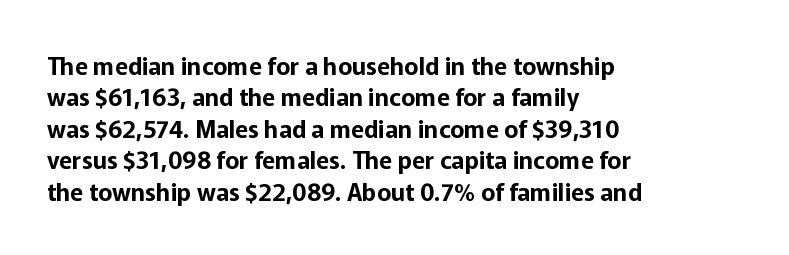
Q: Is the text italic (slanted)? A: No, it is upright.
Q: Is the text underlined? A: No.
Q: How is the paragraph aligned? A: Left-aligned.
Q: Is the spacing between letters normal or unusually wide? A: Normal.
Q: Is the spacing between lines tight, normal or loose? A: Normal.
